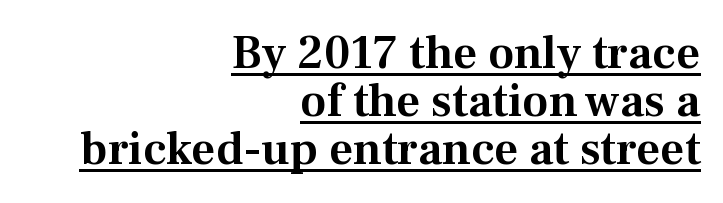
Q: Is the text italic (slanted)? A: No, it is upright.
Q: Is the typeface a serif or a sans-serif typeface? A: Serif.
Q: Is the text underlined? A: Yes.
Q: How is the paragraph aligned? A: Right-aligned.
Q: Is the spacing between letters normal or unusually wide? A: Normal.
Q: Is the spacing between lines tight, normal or loose? A: Tight.
Q: Width (condensed, normal, or wide)? A: Normal.
Q: Stroke contrast? A: Medium.
Q: x-height? A: Medium.
Q: Monospaced? A: No.
